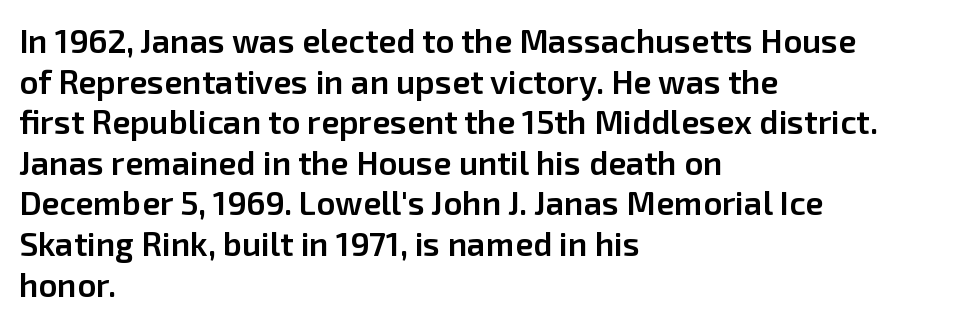
The image shows 33 px semibold sans-serif type, upright; set left-aligned, line spacing 1.23x, normal letter spacing, not underlined; low stroke contrast and a medium x-height.
